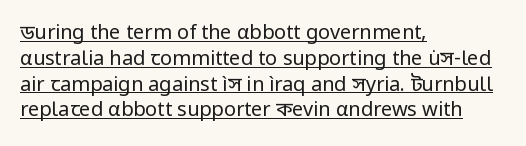
Casual observation: everything's shoved over to the left. Descenders here cross a horizontal rule under the line. This is the regular roman posture of the typeface. The letterforms sit shoulder to shoulder at normal distance.
